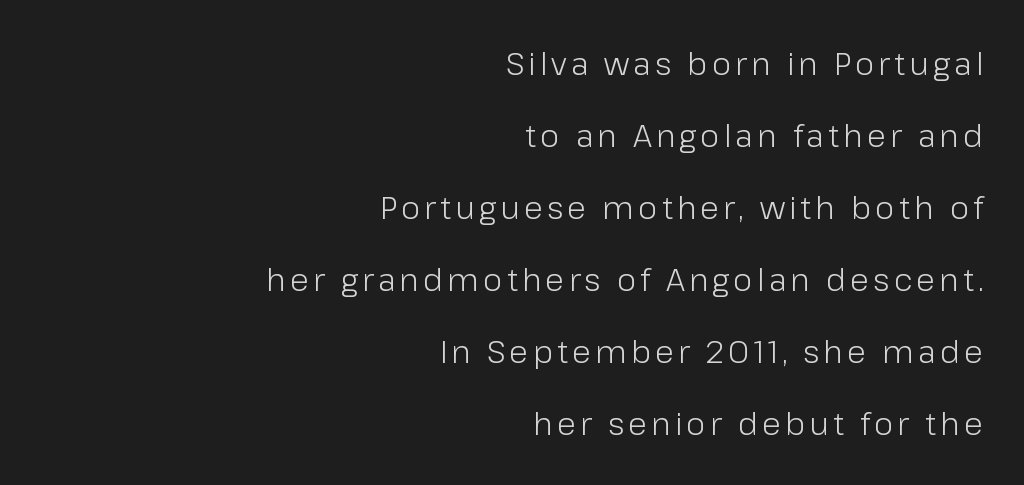
The image shows 31 px light sans-serif type, upright; set right-aligned, loose line spacing (2.32x), not underlined; low stroke contrast and a medium x-height.
